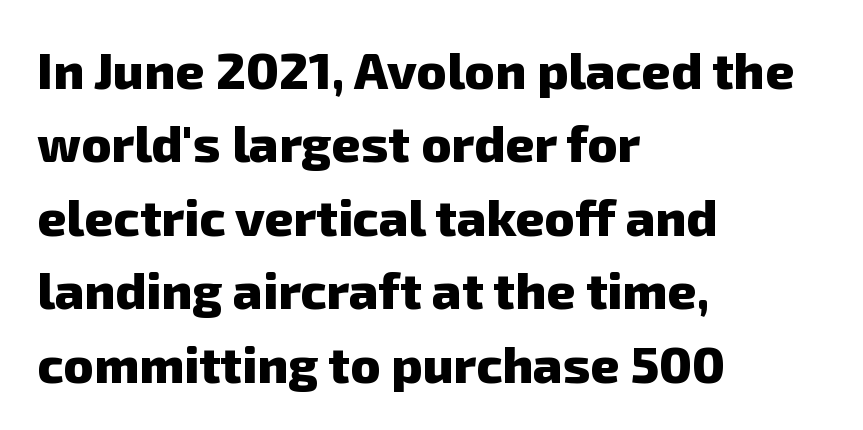
Regarding serifs, this sample does without them. The rag falls on the right side of this text block. Students, note that the glyphs here touch the page at normal intervals. The passage shown is typed in a proportional face where columns would drift. Nobody drew a line under any word here.
